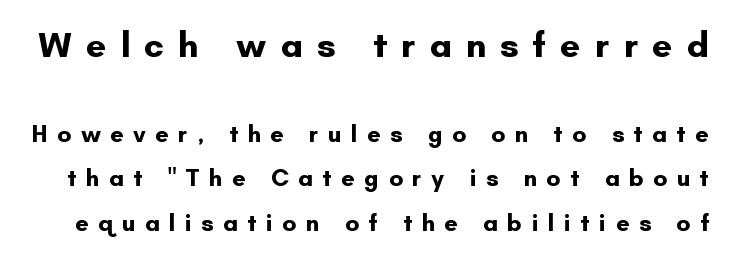
Q: Is the text bold? A: Yes.
Q: Is the text italic (slanted)? A: No, it is upright.
Q: Is the typeface a serif or a sans-serif typeface? A: Sans-serif.
Q: Is the text underlined? A: No.
Q: Is the spacing between letters normal or unusually wide? A: Unusually wide.
Q: Which block of text is set in a larger size, the first (top) or the second (bottom)? A: The first (top) one.
Q: Width (condensed, normal, or wide)? A: Normal.
Q: Stroke contrast? A: Low.
Q: x-height? A: Small.
Q: Monospaced? A: No.
